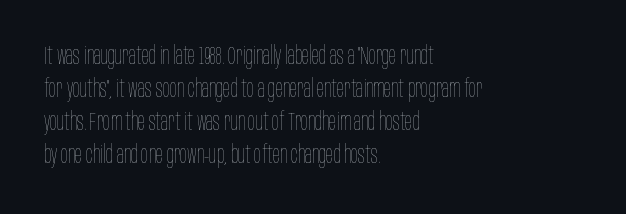
Horizontally, the lines are justified to the leading edge only. A roman cut, with each character standing at attention. The lines sit at an ordinary, default distance from one another. The font sits on the lighter half of the weight spectrum, regular included. Just letters on the line, the space beneath them empty. Standard letterfit; no display-style spreading of the glyphs.
